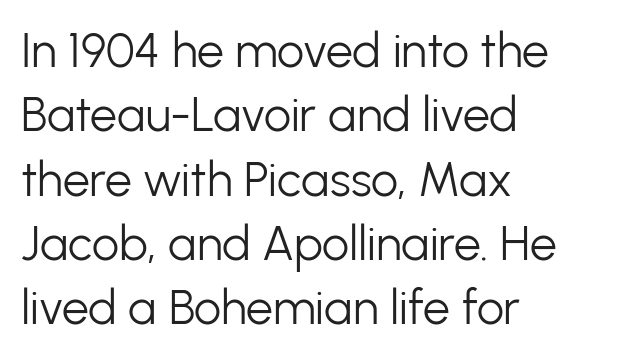
Q: Is the text bold? A: No.
Q: Is the text italic (slanted)? A: No, it is upright.
Q: Is the typeface a serif or a sans-serif typeface? A: Sans-serif.
Q: Is the text underlined? A: No.
Q: How is the paragraph aligned? A: Left-aligned.
Q: Is the spacing between letters normal or unusually wide? A: Normal.
Q: Is the spacing between lines tight, normal or loose? A: Normal.
Q: Width (condensed, normal, or wide)? A: Normal.
Q: Stroke contrast? A: Low.
Q: x-height? A: Medium.
Q: Monospaced? A: No.
